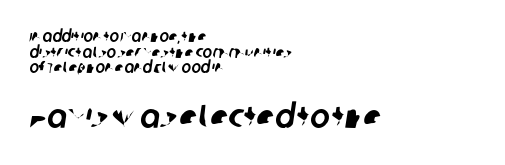
{"serif": "no", "width": "normal", "stroke_contrast": "low", "x_height": "large", "monospaced": "no", "underline": "no", "align": "left", "line_spacing": "tight", "line_spacing_ratio": 0.97, "letter_spacing": "normal", "letter_spacing_em": 0.0, "larger_block": "second", "size_ratio": 2.06, "glyph_px": 33}
